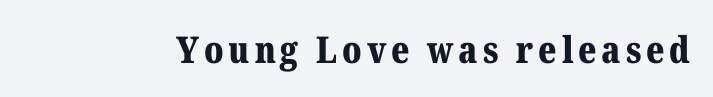
Q: Is the text bold? A: Yes.
Q: Is the text italic (slanted)? A: No, it is upright.
Q: Is the typeface a serif or a sans-serif typeface? A: Serif.
Q: Is the text underlined? A: No.
Q: Width (condensed, normal, or wide)? A: Normal.
Q: Stroke contrast? A: Medium.
Q: x-height? A: Medium.
Q: Monospaced? A: No.
